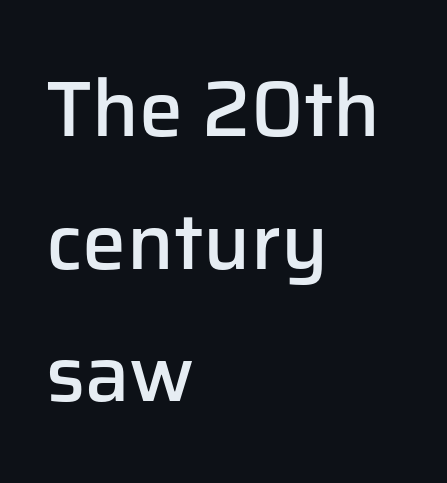
Characters follow at the spacing the type designer built in. Alignment: flush left. The letters advance in unequal steps, a hallmark of proportional type. Interline gaps are of average width in this sample. The type sits square on the baseline with zero lean. Glance below the letters and you will spot only blank space.
